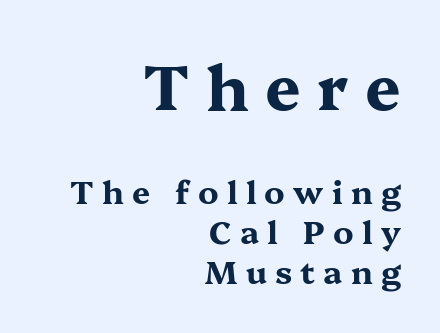
The image shows 63 px bold, wide serif type, upright; set right-aligned, normal line spacing (1.25x), unusually wide letter spacing (+0.26 em), not underlined; the first (top) block is 1.97x larger; medium stroke contrast and a medium x-height.
